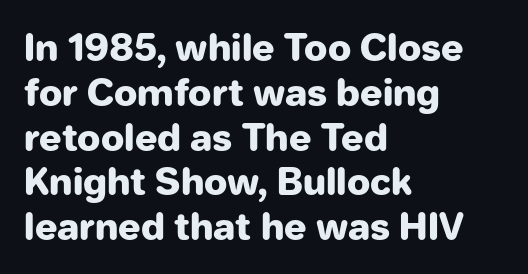
Q: Is the text bold? A: Yes.
Q: Is the text italic (slanted)? A: No, it is upright.
Q: Is the typeface a serif or a sans-serif typeface? A: Sans-serif.
Q: Is the text underlined? A: No.
Q: How is the paragraph aligned? A: Left-aligned.
Q: Is the spacing between letters normal or unusually wide? A: Normal.
Q: Width (condensed, normal, or wide)? A: Normal.
Q: Stroke contrast? A: Low.
Q: x-height? A: Medium.
Q: Monospaced? A: No.
